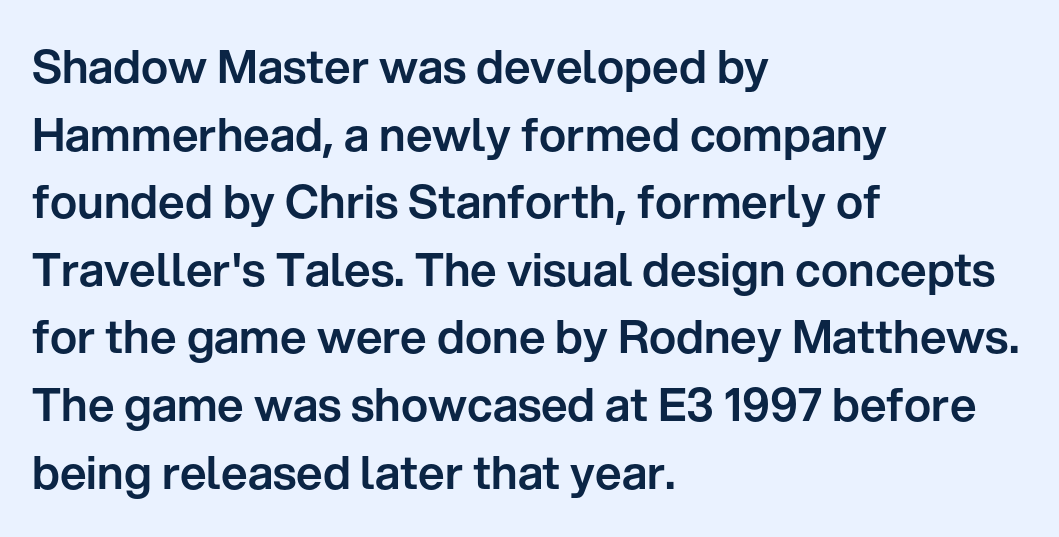
Q: Is the text italic (slanted)? A: No, it is upright.
Q: Is the typeface a serif or a sans-serif typeface? A: Sans-serif.
Q: Is the text underlined? A: No.
Q: How is the paragraph aligned? A: Left-aligned.
Q: Is the spacing between letters normal or unusually wide? A: Normal.
Q: Is the spacing between lines tight, normal or loose? A: Normal.
Q: Width (condensed, normal, or wide)? A: Normal.
Q: Stroke contrast? A: Low.
Q: x-height? A: Medium.
Q: Monospaced? A: No.
